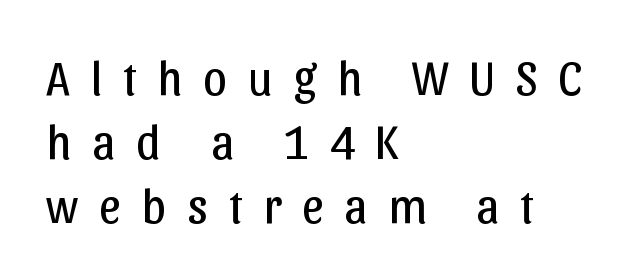
This is not heavy type; no bold has been used. Vertical strokes here are truly vertical. Rows of type keep a routine distance in the vertical direction. Check the space under the baseline: it is left empty. Note the varied advance widths — an 'i' is clearly narrower than an 'm'. The type family on display is of the sans-serif kind.
